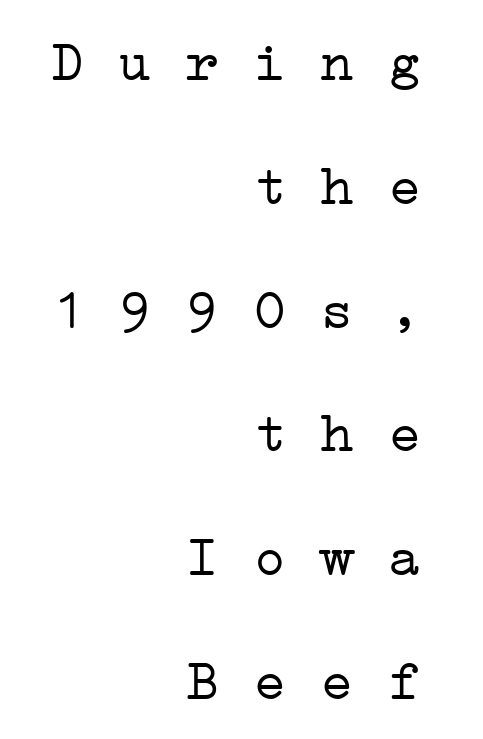
{"serif": "yes", "bold": "no", "weight": "light", "width": "wide", "stroke_contrast": "low", "x_height": "medium", "monospaced": "yes", "underline": "no", "align": "right", "line_spacing": "loose", "line_spacing_ratio": 2.21, "letter_spacing": "normal", "letter_spacing_em": 0.0, "glyph_px": 56}
